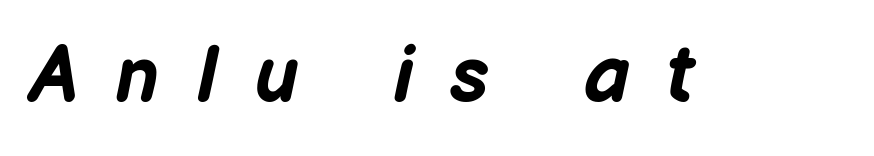
{"italic": "yes", "lean": "right", "slant_degrees": 12, "bold": "yes", "weight": "bold", "width": "normal", "stroke_contrast": "low", "x_height": "medium", "monospaced": "no", "underline": "no", "letter_spacing": "wide", "letter_spacing_em": 0.46, "glyph_px": 80}
